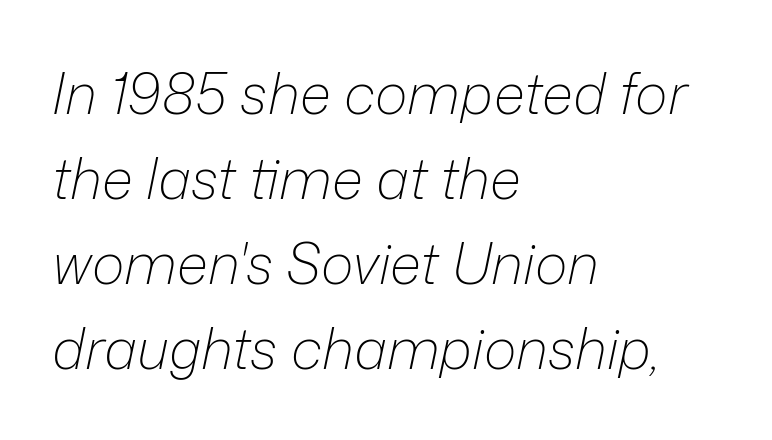
{"italic": "yes", "lean": "right", "slant_degrees": 12, "bold": "no", "weight": "light", "width": "normal", "stroke_contrast": "low", "x_height": "medium", "monospaced": "no", "underline": "no", "align": "left", "line_spacing": "normal", "line_spacing_ratio": 1.52, "letter_spacing": "normal", "letter_spacing_em": 0.0, "glyph_px": 56}
